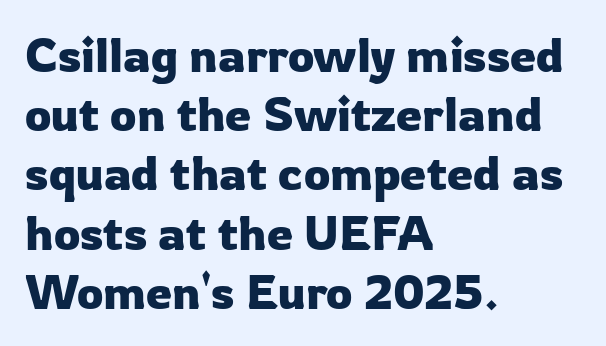
{"serif": "no", "italic": "no", "width": "normal", "stroke_contrast": "low", "x_height": "medium", "monospaced": "no", "underline": "no", "align": "left", "line_spacing": "normal", "line_spacing_ratio": 1.26, "letter_spacing": "normal", "letter_spacing_em": 0.0, "glyph_px": 47}
